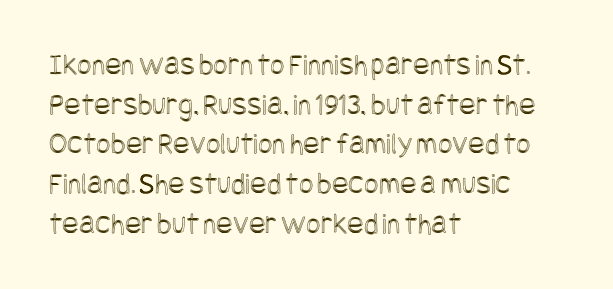
Q: Is the text italic (slanted)? A: No, it is upright.
Q: Is the text underlined? A: No.
Q: How is the paragraph aligned? A: Left-aligned.
Q: Is the spacing between letters normal or unusually wide? A: Normal.
Q: Is the spacing between lines tight, normal or loose? A: Normal.
Q: Width (condensed, normal, or wide)? A: Condensed.
Q: x-height? A: Large.
